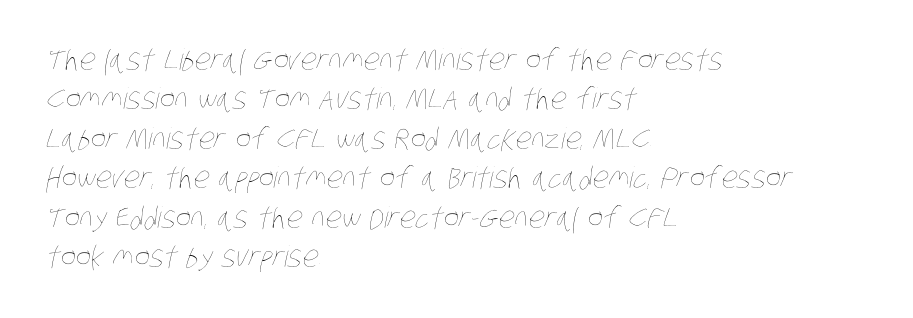
Q: Is the text bold? A: No.
Q: Is the text underlined? A: No.
Q: How is the paragraph aligned? A: Left-aligned.
Q: Is the spacing between letters normal or unusually wide? A: Normal.
Q: Is the spacing between lines tight, normal or loose? A: Normal.
Q: Width (condensed, normal, or wide)? A: Condensed.
Q: Stroke contrast? A: Low.
Q: x-height? A: Large.
Q: Monospaced? A: No.
